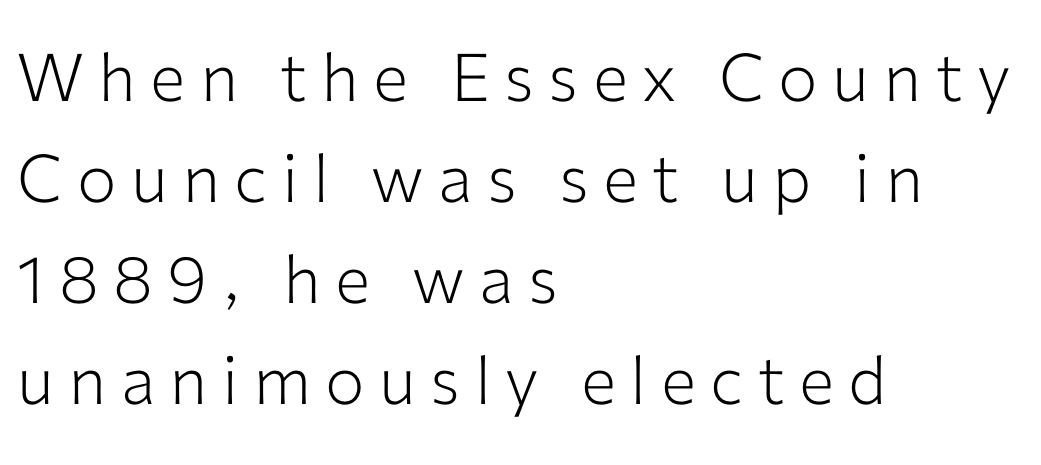
{"serif": "no", "italic": "no", "bold": "no", "weight": "light", "width": "normal", "stroke_contrast": "low", "x_height": "medium", "monospaced": "no", "underline": "no", "align": "left", "line_spacing": "normal", "line_spacing_ratio": 1.53, "letter_spacing": "wide", "letter_spacing_em": 0.22, "glyph_px": 66}
